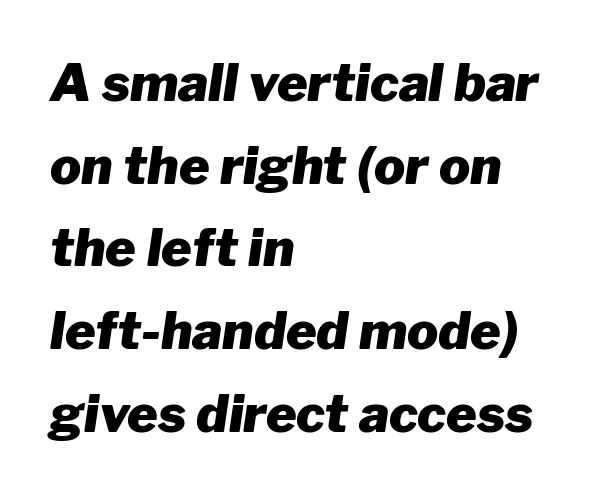
{"italic": "yes", "lean": "right", "slant_degrees": 8, "bold": "yes", "weight": "heavy", "width": "normal", "stroke_contrast": "low", "x_height": "medium", "monospaced": "no", "underline": "no", "align": "left", "line_spacing": "normal", "line_spacing_ratio": 1.59, "letter_spacing": "normal", "letter_spacing_em": 0.0, "glyph_px": 52}
